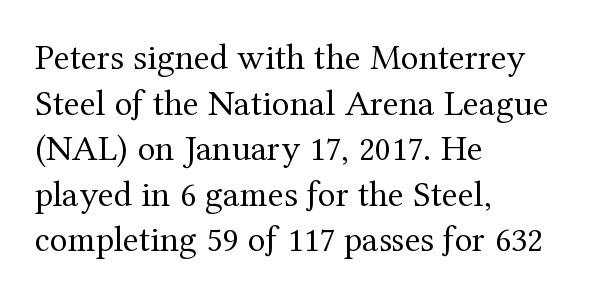
Q: Is the text bold? A: No.
Q: Is the text italic (slanted)? A: No, it is upright.
Q: Is the typeface a serif or a sans-serif typeface? A: Serif.
Q: Is the text underlined? A: No.
Q: How is the paragraph aligned? A: Left-aligned.
Q: Is the spacing between letters normal or unusually wide? A: Normal.
Q: Width (condensed, normal, or wide)? A: Normal.
Q: Stroke contrast? A: Medium.
Q: x-height? A: Medium.
Q: Monospaced? A: No.
